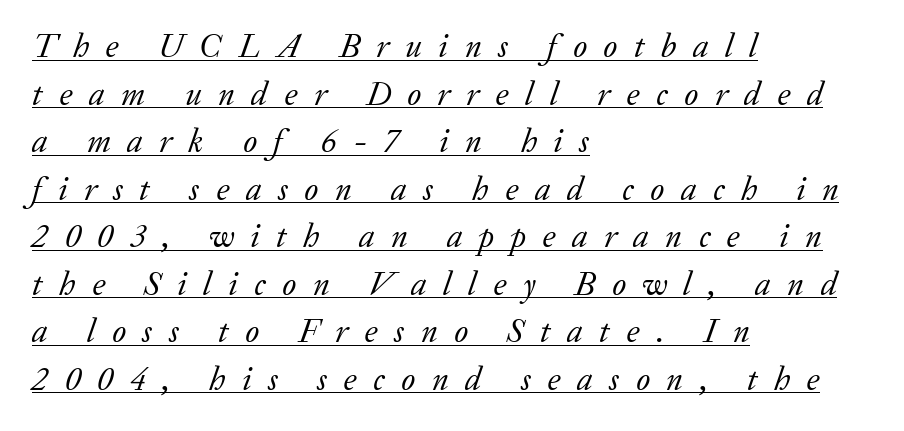
These lines are composed in type with serifs. Letter spacing: wide. A typesetter would call this proportional, since set widths differ per character. The glyphs are accompanied by a horizontal stroke just below them.
